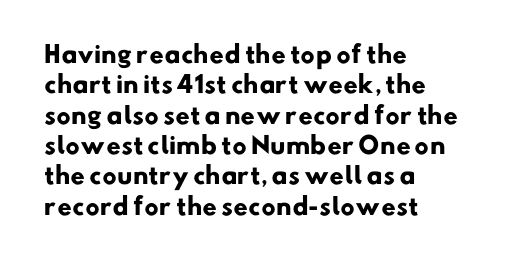
Q: Is the text bold? A: Yes.
Q: Is the text underlined? A: No.
Q: How is the paragraph aligned? A: Left-aligned.
Q: Is the spacing between letters normal or unusually wide? A: Normal.
Q: Is the spacing between lines tight, normal or loose? A: Normal.
